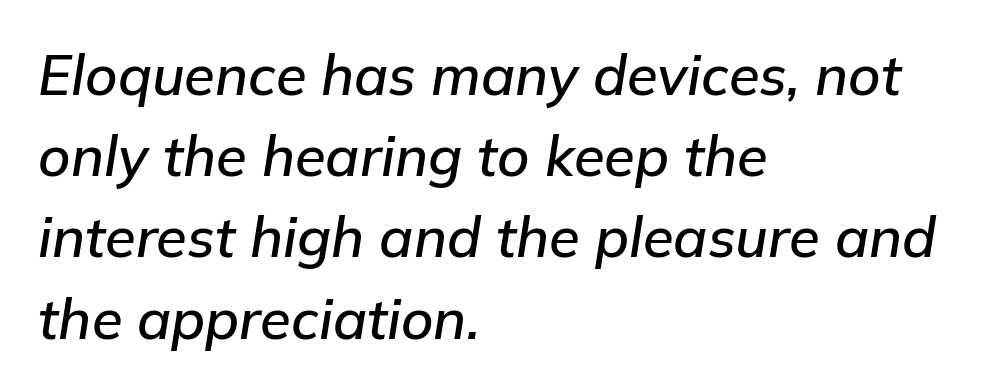
The leading is moderate, giving the passage an even texture. A clean baseline with only descenders dipping below it. No extra tracking has been applied to these lines. Do the characters align in a grid? No, the font is proportional. The glyphs look as if they've been sheared to an angle. Horizontally, the lines are justified to the leading edge only.
